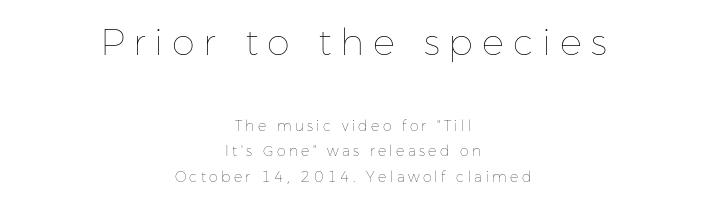
Q: Is the text bold? A: No.
Q: Is the text italic (slanted)? A: No, it is upright.
Q: Is the text underlined? A: No.
Q: How is the paragraph aligned? A: Centered.
Q: Is the spacing between letters normal or unusually wide? A: Unusually wide.
Q: Which block of text is set in a larger size, the first (top) or the second (bottom)? A: The first (top) one.
Q: Width (condensed, normal, or wide)? A: Normal.
Q: Stroke contrast? A: Low.
Q: x-height? A: Medium.
Q: Monospaced? A: No.
